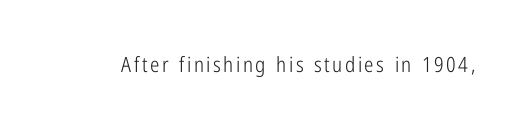
The image shows 21 px text type, upright; set not underlined.
